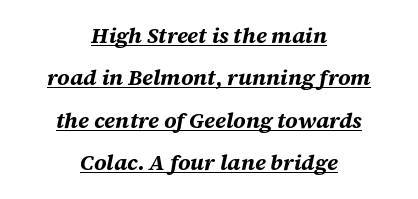
The face used here has a pronounced slope to its letters. Look at the stroke-to-counter ratio: heavy, a bold. Descenders here cross a horizontal rule under the line. The vertical gap from one line to the next is large. Line starts and ends both wander, symmetrically.
